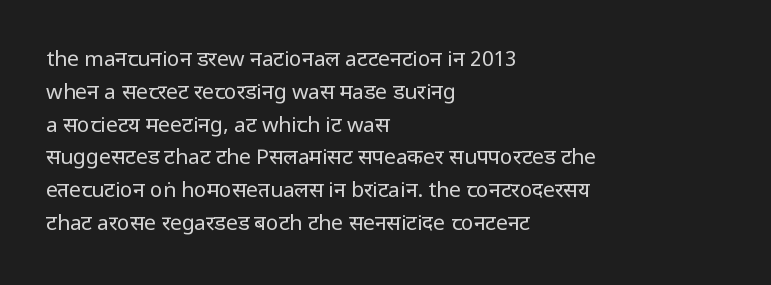
Q: Is the text bold? A: No.
Q: Is the text italic (slanted)? A: No, it is upright.
Q: Is the text underlined? A: No.
Q: How is the paragraph aligned? A: Left-aligned.
Q: Is the spacing between letters normal or unusually wide? A: Normal.
Q: Is the spacing between lines tight, normal or loose? A: Normal.
